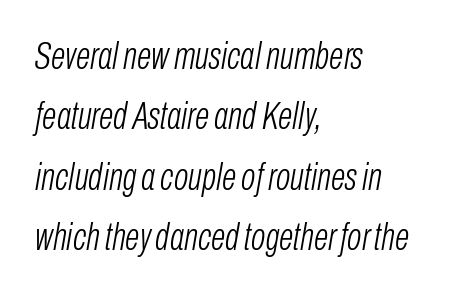
The image shows 38 px light, condensed type, italic (leaning right); set left-aligned, normal line spacing (1.59x), normal letter spacing, not underlined; low stroke contrast and a medium x-height.
